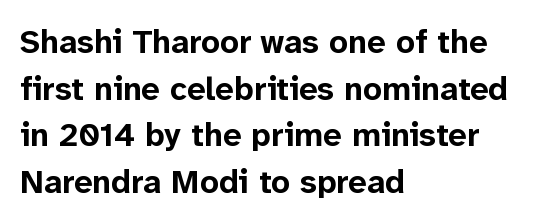
{"serif": "no", "italic": "no", "bold": "yes", "weight": "bold", "width": "normal", "stroke_contrast": "low", "x_height": "medium", "monospaced": "no", "underline": "no", "align": "left", "line_spacing": "normal", "line_spacing_ratio": 1.41, "letter_spacing": "normal", "letter_spacing_em": 0.0, "glyph_px": 33}
